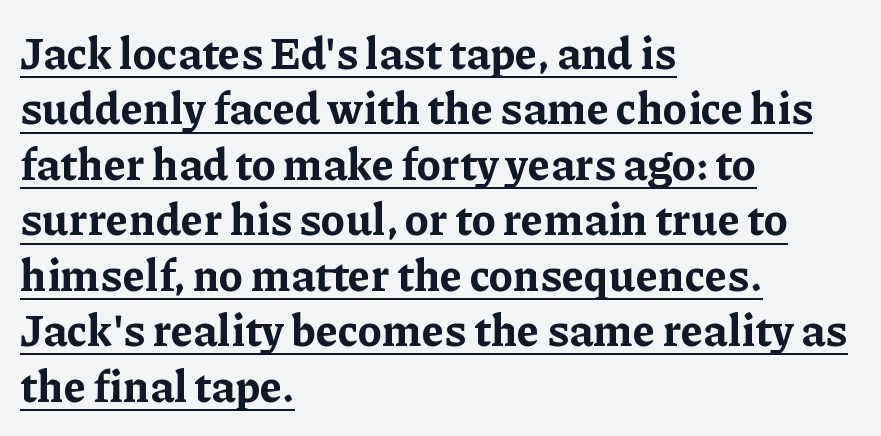
The image shows 44 px bold serif type, upright; set left-aligned, normal line spacing (1.26x), normal letter spacing, underlined; low stroke contrast and a medium x-height.
